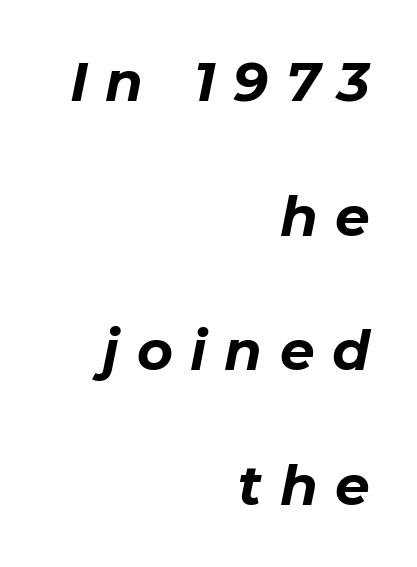
The image shows 55 px bold type, italic (leaning right); set right-aligned, loose line spacing (2.45x), unusually wide letter spacing (+0.32 em), not underlined; low stroke contrast and a medium x-height.
